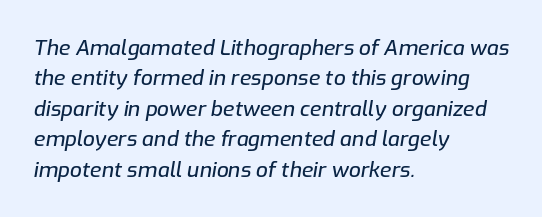
A classic flush-left, rag-right setting is used for this passage. Type without underlining. Interline gaps are of average width in this sample. Compared with typical body copy, the letter spacing here is the same.
